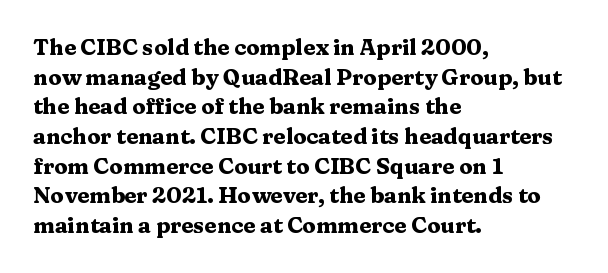
The image shows 22 px bold type, upright; set left-aligned, normal line spacing (1.35x), normal letter spacing, not underlined.
